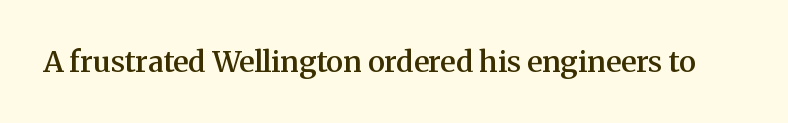
The image shows 29 px semibold serif type, upright; set normal letter spacing, not underlined; medium stroke contrast and a medium x-height.
